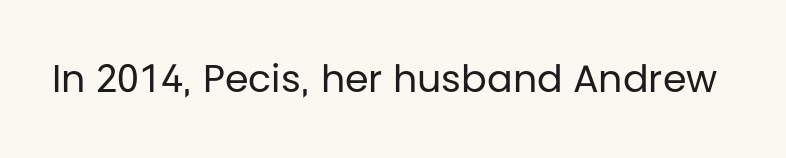
Designer's note — italics off, roman on. Inter-character spacing is left at the font's built-in metrics. Each letter keeps its own natural width here, so spacing adapts to shape. Check where the strokes stop: nothing finishes them off — pure sans. Stems here are at most as thick as an everyday book face. Anything drawn beneath the words? Only blank space.
